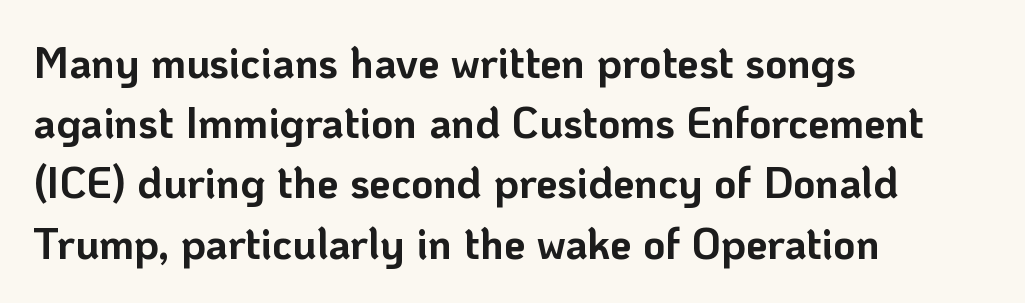
The image shows 43 px bold sans-serif type, upright; set left-aligned, normal line spacing (1.4x), normal letter spacing, not underlined; low stroke contrast and a medium x-height.
